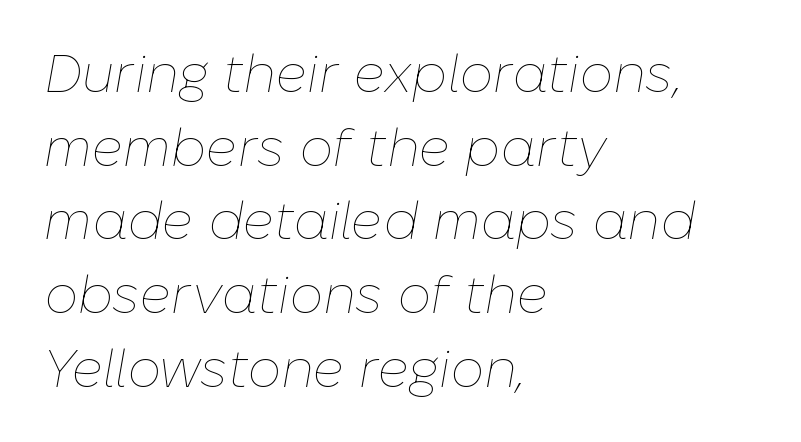
{"italic": "yes", "lean": "right", "slant_degrees": 10, "bold": "no", "weight": "thin", "width": "normal", "stroke_contrast": "low", "x_height": "medium", "monospaced": "no", "underline": "no", "align": "left", "line_spacing": "normal", "line_spacing_ratio": 1.39, "letter_spacing": "normal", "letter_spacing_em": 0.0, "glyph_px": 53}
